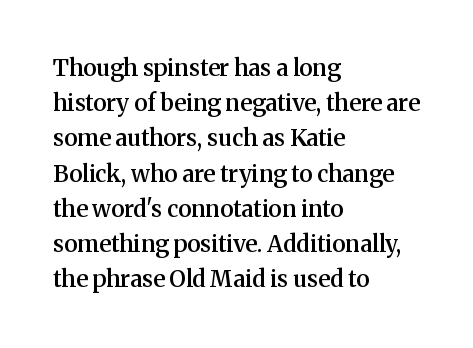
Summary of weight: moderately heavy, a semibold. You could call the tracking neutral — neither tight nor loose. Unmarked baselines from the first word to the last. Quick note: interline space is typical.
